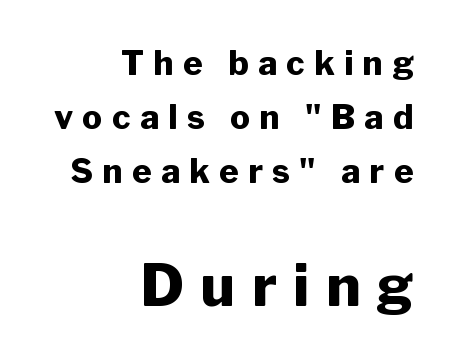
{"serif": "no", "italic": "no", "bold": "yes", "weight": "heavy", "width": "normal", "stroke_contrast": "low", "x_height": "medium", "monospaced": "no", "underline": "no", "align": "right", "line_spacing": "normal", "line_spacing_ratio": 1.63, "letter_spacing": "wide", "letter_spacing_em": 0.29, "larger_block": "second", "size_ratio": 1.73, "glyph_px": 57}
